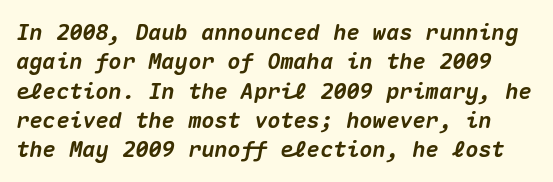
The image shows 22 px bold type, italic (leaning right); set normal line spacing (1.33x), normal letter spacing, not underlined.
